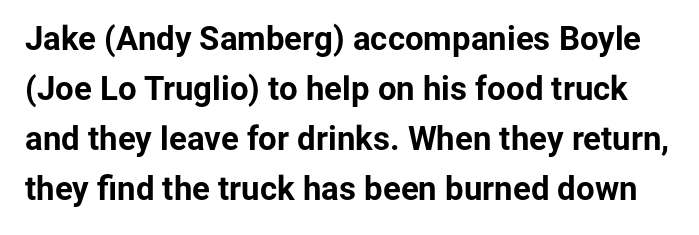
Letter spacing: default. The passage shown stacks its lines at a standard gap. The designer went with a sans here, leaving each stem footless. Each letter keeps its own natural width here, so spacing adapts to shape. The lettering holds an erect, upright posture throughout. The area under the type is left untouched.
